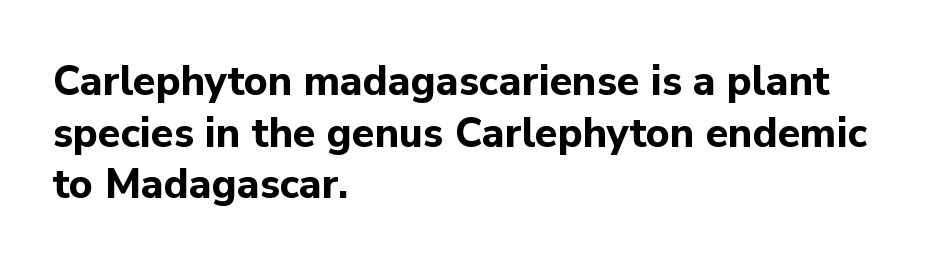
{"serif": "no", "italic": "no", "bold": "yes", "weight": "bold", "width": "normal", "stroke_contrast": "low", "x_height": "medium", "monospaced": "no", "underline": "no", "align": "left", "line_spacing": "normal", "line_spacing_ratio": 1.26, "letter_spacing": "normal", "letter_spacing_em": 0.0, "glyph_px": 41}
